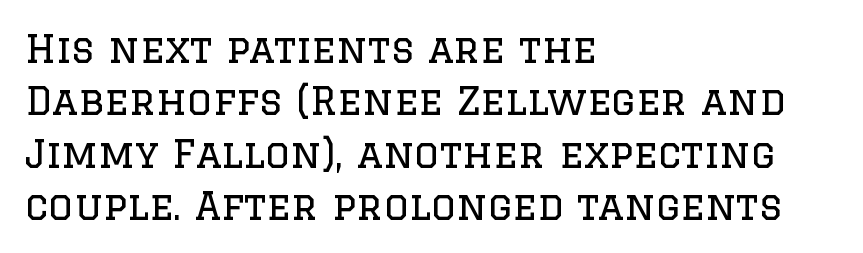
Q: Is the text bold? A: No.
Q: Is the text italic (slanted)? A: No, it is upright.
Q: Is the typeface a serif or a sans-serif typeface? A: Serif.
Q: Is the text underlined? A: No.
Q: How is the paragraph aligned? A: Left-aligned.
Q: Is the spacing between letters normal or unusually wide? A: Normal.
Q: Is the spacing between lines tight, normal or loose? A: Normal.
Q: Width (condensed, normal, or wide)? A: Normal.
Q: Stroke contrast? A: Low.
Q: x-height? A: Large.
Q: Monospaced? A: No.
